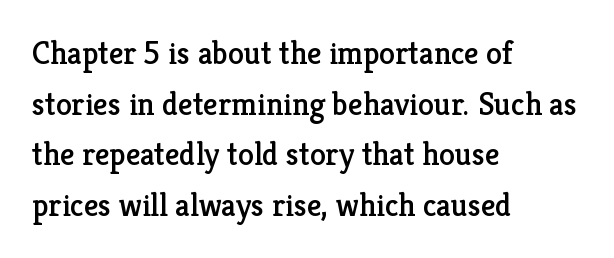
{"serif": "yes", "italic": "no", "width": "normal", "stroke_contrast": "low", "x_height": "medium", "monospaced": "no", "underline": "no", "align": "left", "line_spacing": "normal", "line_spacing_ratio": 1.58, "letter_spacing": "normal", "letter_spacing_em": 0.0, "glyph_px": 32}
